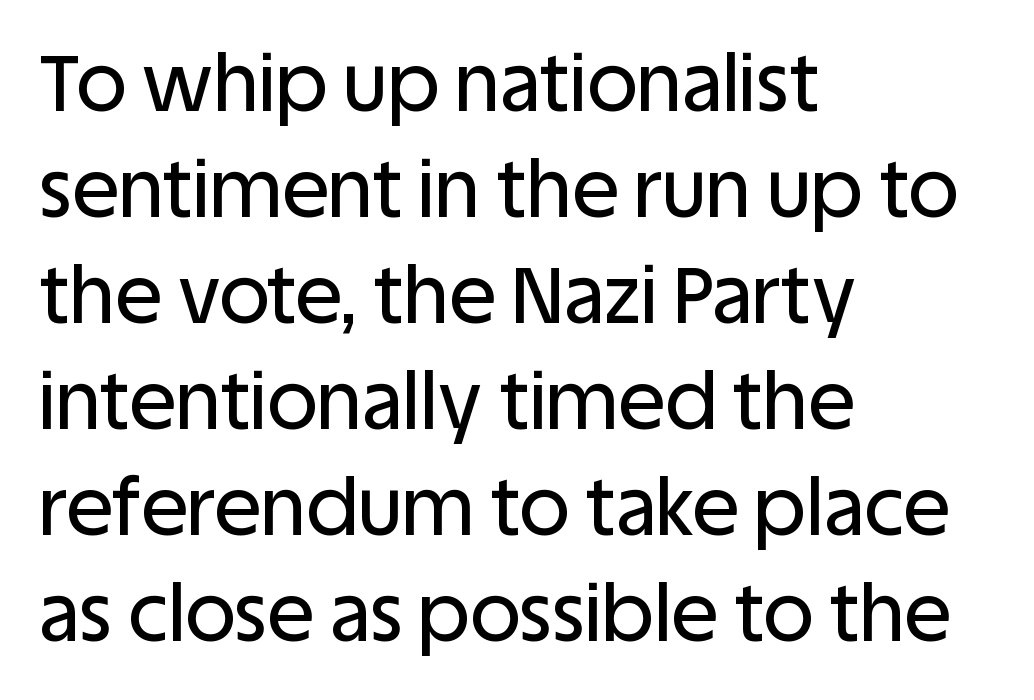
{"serif": "no", "italic": "no", "width": "normal", "stroke_contrast": "low", "x_height": "large", "monospaced": "no", "underline": "no", "align": "left", "line_spacing": "normal", "line_spacing_ratio": 1.36, "letter_spacing": "normal", "letter_spacing_em": 0.0, "glyph_px": 78}
